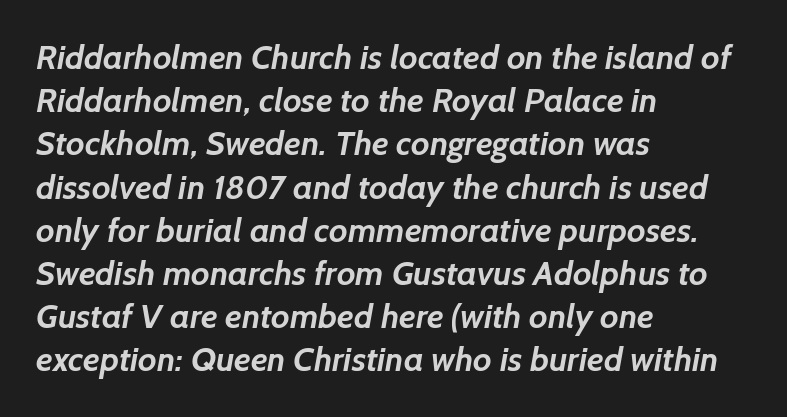
{"serif": "no", "bold": "yes", "weight": "semibold", "width": "normal", "stroke_contrast": "low", "x_height": "medium", "monospaced": "no", "underline": "no", "align": "left", "line_spacing": "normal", "line_spacing_ratio": 1.27, "letter_spacing": "normal", "letter_spacing_em": 0.0, "glyph_px": 34}
